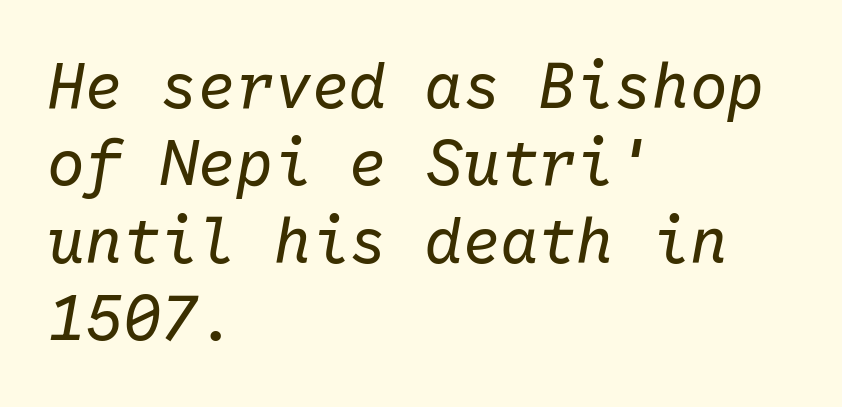
Default kerning and tracking; the words read as compact shapes. The baseline area is clear. Is this a fixed-width face? Yes — each glyph sits in an identical cell. The lettering tilts uniformly, giving the passage an italic look. A light-to-regular cut is what we see here. Notice how the passage keeps a crisp vertical edge on the left only.
